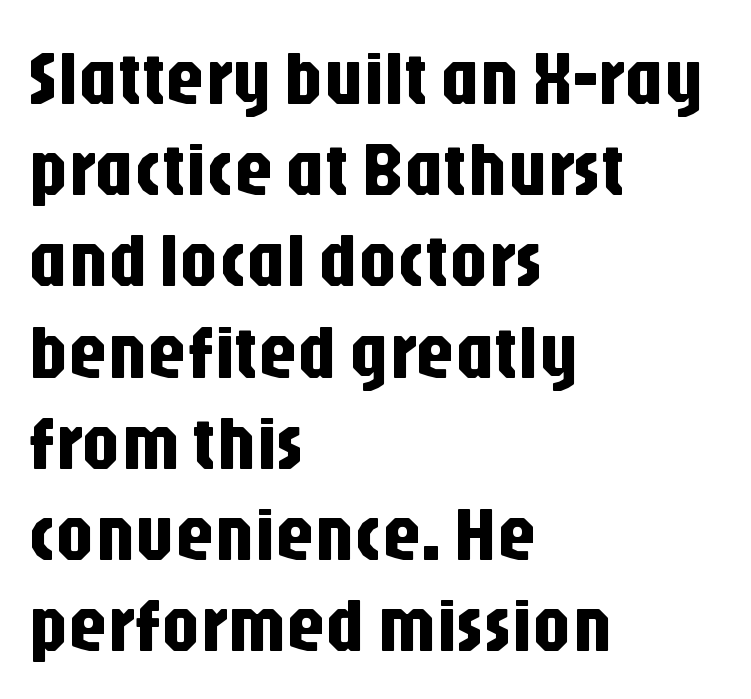
The passage shown has conventional tracking throughout. Is the block centered? No — it sits flush against the left margin. Upright lettering throughout. The passage shown is typed in a proportional face where columns would drift. Observe the absence of serifs on each vertical stroke in this sample. Glance below the letters and you will spot only blank space.
